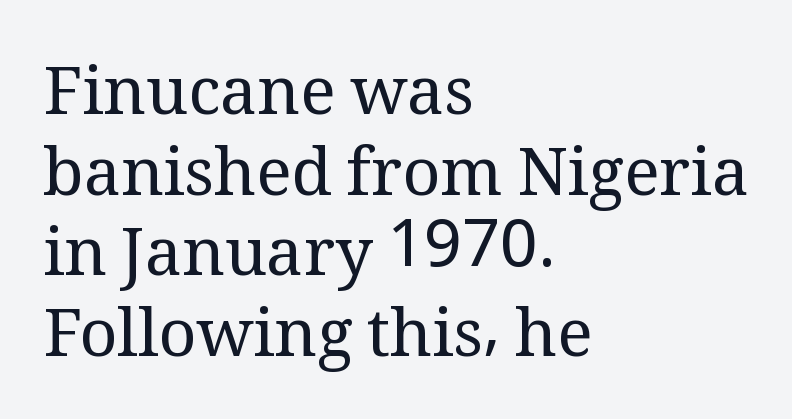
{"serif": "yes", "italic": "no", "bold": "no", "weight": "regular", "width": "normal", "stroke_contrast": "medium", "x_height": "medium", "monospaced": "no", "underline": "no", "align": "left", "line_spacing_ratio": 1.22, "letter_spacing": "normal", "letter_spacing_em": 0.0, "glyph_px": 66}
